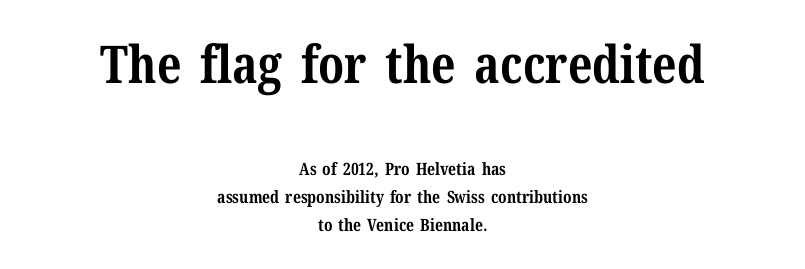
{"serif": "yes", "italic": "no", "bold": "yes", "weight": "bold", "width": "normal", "stroke_contrast": "medium", "x_height": "medium", "monospaced": "no", "underline": "no", "align": "center", "line_spacing": "normal", "line_spacing_ratio": 1.65, "letter_spacing": "normal", "letter_spacing_em": 0.0, "larger_block": "first", "size_ratio": 3.06, "glyph_px": 52}
